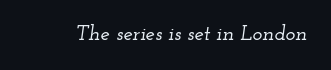
A clean baseline with only descenders dipping below it. Is the letter spacing exaggerated? No — it looks like the ordinary default. Quick note: italic.
